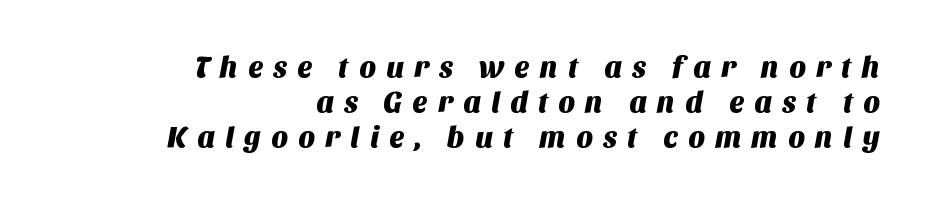
Loose tracking; the words dissolve into strings of separated letters. One-word summary of the alignment: right. Rule under the text: the space is simply empty. Type style note: lacks serifs. The rendering uses natural spacing where letterforms have individual widths.
